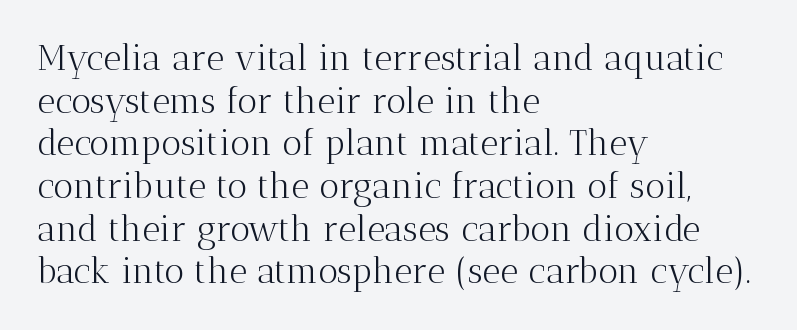
The image shows 35 px light serif type, upright; set left-aligned, line spacing 1.22x, normal letter spacing, not underlined; medium stroke contrast and a medium x-height.
